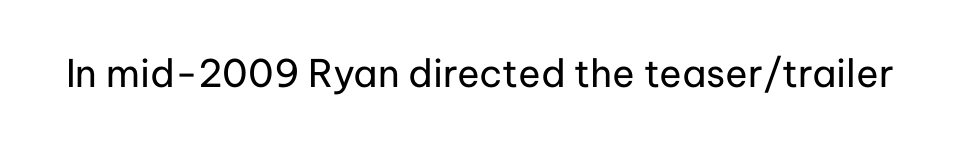
Font category for this specimen: sans-serif. On a weight scale, this lands at 450 or below. The line texture is even and compact thanks to regular tracking. Characters remain perfectly vertical along every line. Unmarked baselines from the first word to the last.
